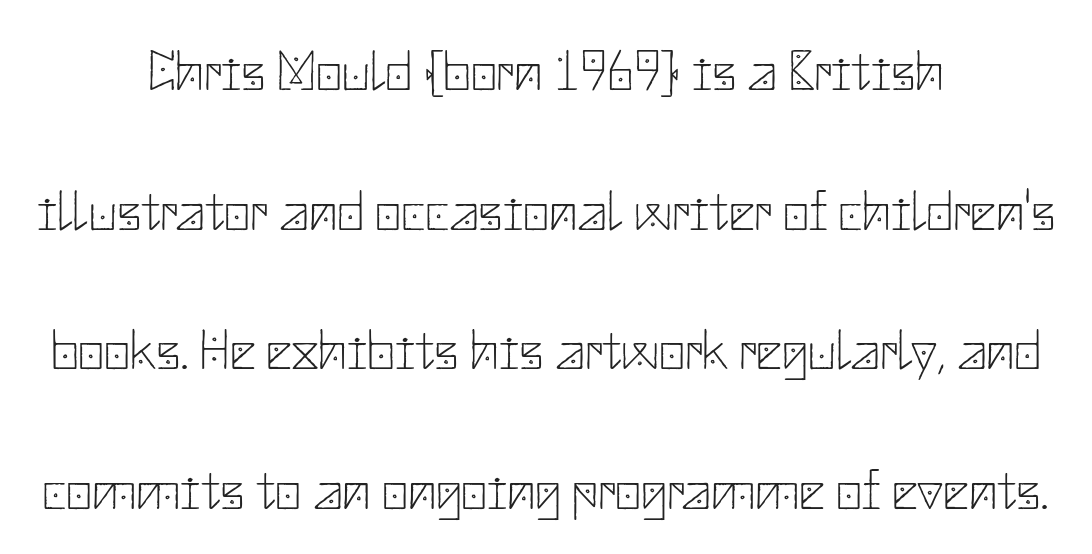
Q: Is the text bold? A: No.
Q: Is the text italic (slanted)? A: No, it is upright.
Q: Is the typeface a serif or a sans-serif typeface? A: Sans-serif.
Q: Is the text underlined? A: No.
Q: How is the paragraph aligned? A: Centered.
Q: Is the spacing between letters normal or unusually wide? A: Normal.
Q: Is the spacing between lines tight, normal or loose? A: Loose.
Q: Width (condensed, normal, or wide)? A: Normal.
Q: Stroke contrast? A: Low.
Q: x-height? A: Small.
